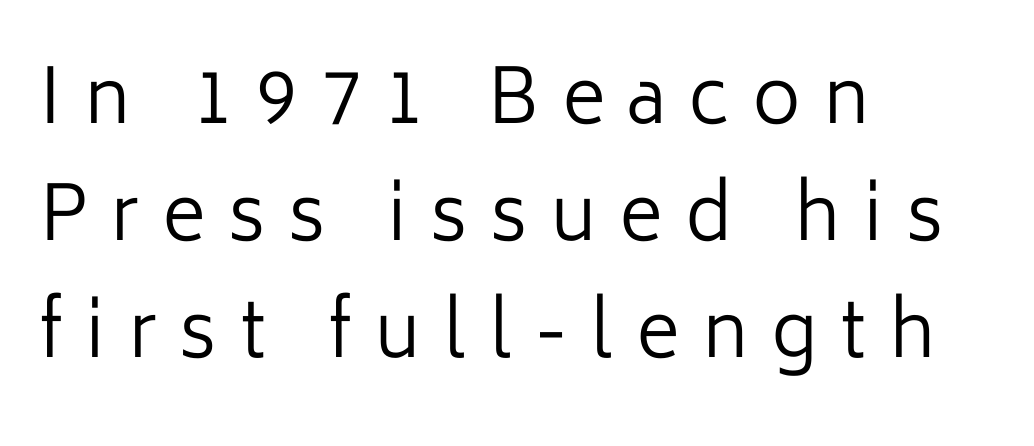
Q: Is the text bold? A: No.
Q: Is the text italic (slanted)? A: No, it is upright.
Q: Is the typeface a serif or a sans-serif typeface? A: Sans-serif.
Q: Is the text underlined? A: No.
Q: How is the paragraph aligned? A: Left-aligned.
Q: Is the spacing between letters normal or unusually wide? A: Unusually wide.
Q: Is the spacing between lines tight, normal or loose? A: Normal.
Q: Width (condensed, normal, or wide)? A: Normal.
Q: Stroke contrast? A: Low.
Q: x-height? A: Medium.
Q: Monospaced? A: No.
